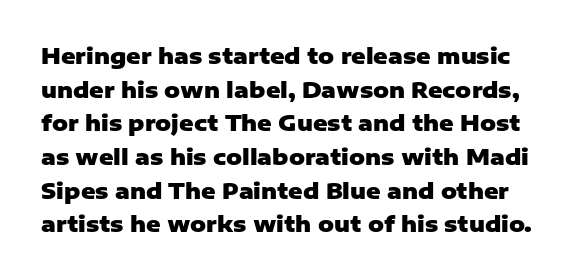
Posture: upright roman. Whoever set this chose a conventional vertical rhythm. Between one letter and the next there's only the usual sliver of space. A clean baseline with only descenders dipping below it.
